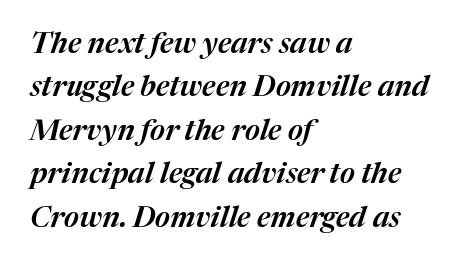
{"italic": "yes", "lean": "right", "slant_degrees": 17, "width": "normal", "stroke_contrast": "medium", "x_height": "medium", "monospaced": "no", "underline": "no", "align": "left", "line_spacing": "normal", "line_spacing_ratio": 1.5, "letter_spacing": "normal", "letter_spacing_em": 0.0, "glyph_px": 29}
